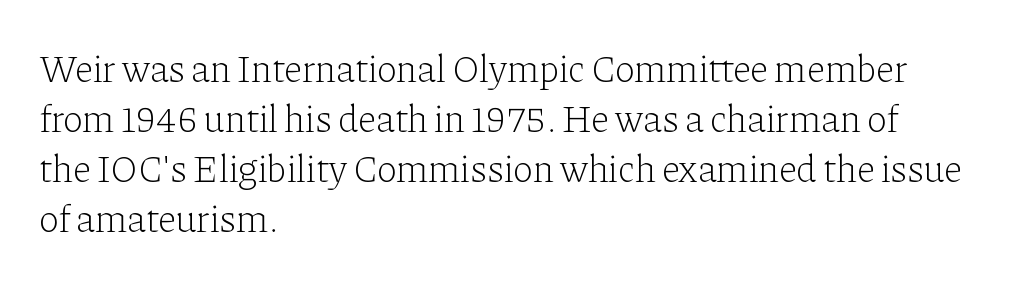
Q: Is the text bold? A: No.
Q: Is the text italic (slanted)? A: No, it is upright.
Q: Is the typeface a serif or a sans-serif typeface? A: Serif.
Q: Is the text underlined? A: No.
Q: How is the paragraph aligned? A: Left-aligned.
Q: Is the spacing between letters normal or unusually wide? A: Normal.
Q: Is the spacing between lines tight, normal or loose? A: Normal.
Q: Width (condensed, normal, or wide)? A: Normal.
Q: Stroke contrast? A: Low.
Q: x-height? A: Medium.
Q: Monospaced? A: No.
